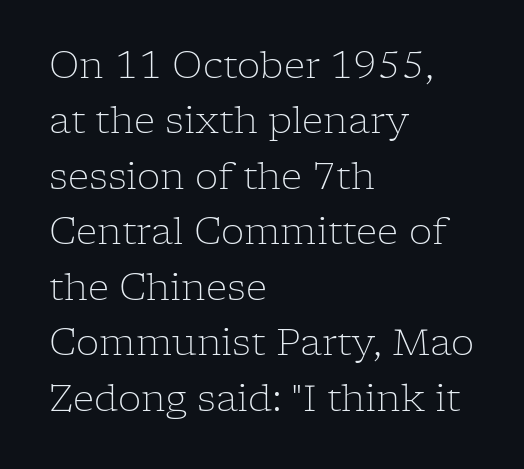
Q: Is the text bold? A: No.
Q: Is the text italic (slanted)? A: No, it is upright.
Q: Is the typeface a serif or a sans-serif typeface? A: Serif.
Q: Is the text underlined? A: No.
Q: How is the paragraph aligned? A: Left-aligned.
Q: Is the spacing between letters normal or unusually wide? A: Normal.
Q: Is the spacing between lines tight, normal or loose? A: Normal.
Q: Width (condensed, normal, or wide)? A: Normal.
Q: Stroke contrast? A: Low.
Q: x-height? A: Medium.
Q: Monospaced? A: No.
